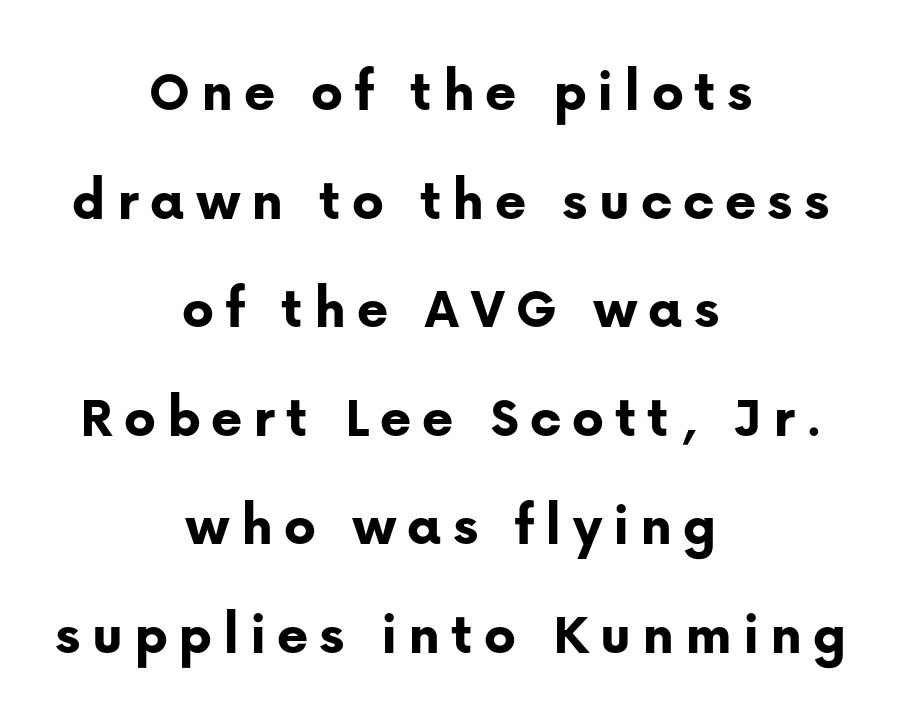
The passage shown is not underscored anywhere. Short and long lines alike share a common midpoint. Proportional: the letters do not fall into vertical columns. Unlike italic type, these characters show no tilt at all. No feet cap the strokes, marking this as sans-serif type.
